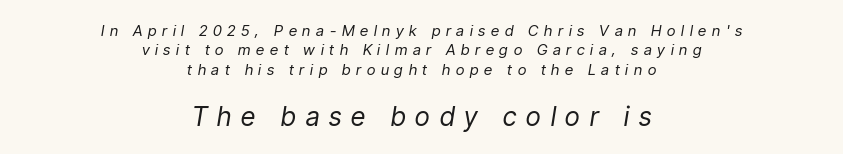
Q: Is the text bold? A: No.
Q: Is the text italic (slanted)? A: Yes, it leans right by about 9 degrees.
Q: Is the text underlined? A: No.
Q: How is the paragraph aligned? A: Centered.
Q: Is the spacing between letters normal or unusually wide? A: Unusually wide.
Q: Is the spacing between lines tight, normal or loose? A: Normal.
Q: Which block of text is set in a larger size, the first (top) or the second (bottom)? A: The second (bottom) one.
